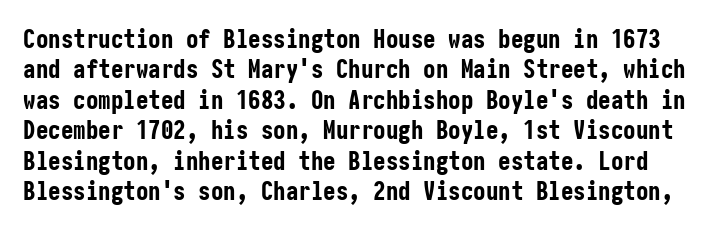
{"italic": "no", "bold": "yes", "underline": "no", "line_spacing_ratio": 1.22, "letter_spacing": "normal", "letter_spacing_em": 0.0, "glyph_px": 25}
